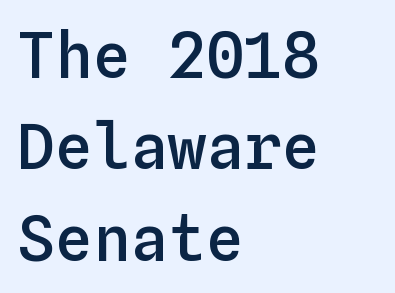
Students, this is semibold: more ink than regular, less than bold. Each letter, wide or thin by design, is forced into the same width here. Quick note: interline space is typical. This is the regular roman posture of the typeface. The zone under the glyphs is completely vacant.
